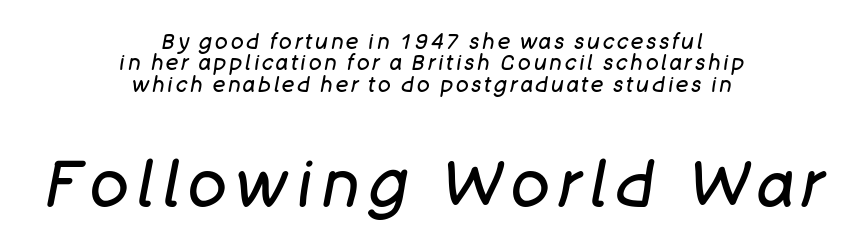
Q: Is the text bold? A: No.
Q: Is the text italic (slanted)? A: Yes, it leans right by about 11 degrees.
Q: Is the text underlined? A: No.
Q: How is the paragraph aligned? A: Centered.
Q: Is the spacing between lines tight, normal or loose? A: Tight.
Q: Which block of text is set in a larger size, the first (top) or the second (bottom)? A: The second (bottom) one.
Q: Width (condensed, normal, or wide)? A: Normal.
Q: Stroke contrast? A: Low.
Q: x-height? A: Large.
Q: Monospaced? A: No.
